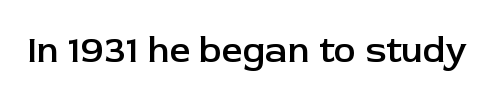
Default kerning and tracking; the words read as compact shapes. Every stem runs plumb, perpendicular to the baseline. Letterform terminals end flat and unadorned throughout the passage. The face used here is proportionally spaced, like ordinary book or web type. The strip under each line holds only bare page. Summary of weight: moderately heavy, a semibold.
